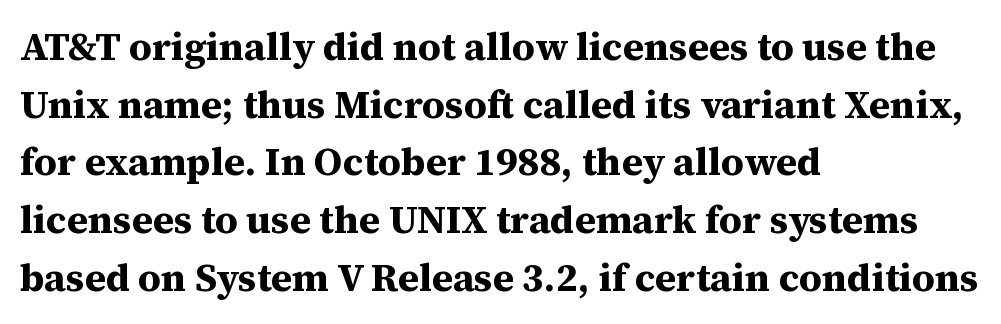
The image shows 39 px bold serif type, upright; set left-aligned, normal line spacing (1.48x), normal letter spacing, not underlined; medium stroke contrast and a medium x-height.
